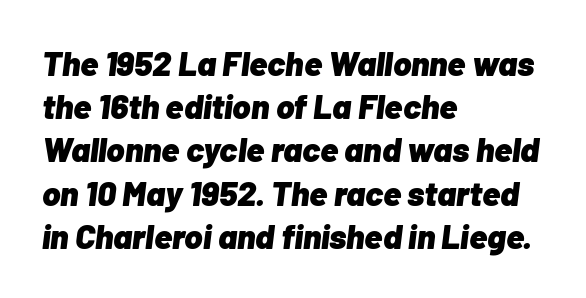
{"italic": "yes", "lean": "right", "slant_degrees": 7, "bold": "yes", "weight": "heavy", "width": "normal", "stroke_contrast": "low", "x_height": "medium", "monospaced": "no", "underline": "no", "align": "left", "line_spacing": "normal", "line_spacing_ratio": 1.27, "letter_spacing": "normal", "letter_spacing_em": 0.0, "glyph_px": 34}
